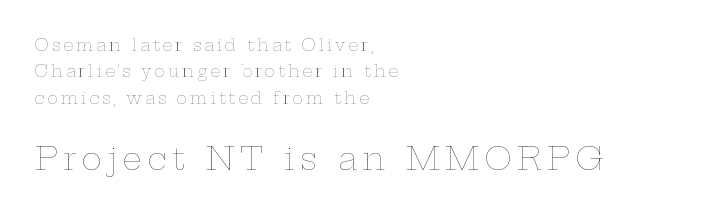
{"italic": "no", "bold": "no", "weight": "thin", "width": "wide", "stroke_contrast": "low", "x_height": "medium", "monospaced": "no", "underline": "no", "align": "left", "line_spacing": "normal", "line_spacing_ratio": 1.65, "larger_block": "second", "size_ratio": 1.94, "glyph_px": 31}
